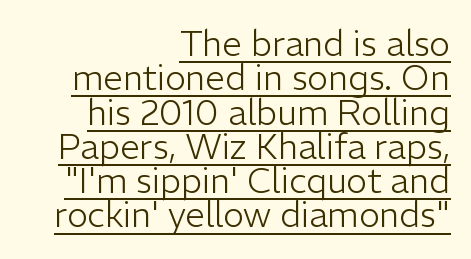
Looks like regular typesetting: each glyph gets only the width it needs. Each word holds together tightly as a unit, with standard inter-letter gaps. The rendering shows plain stroke endings on the letterforms — a sans-serif design. Italic: no, the glyphs are upright roman.
